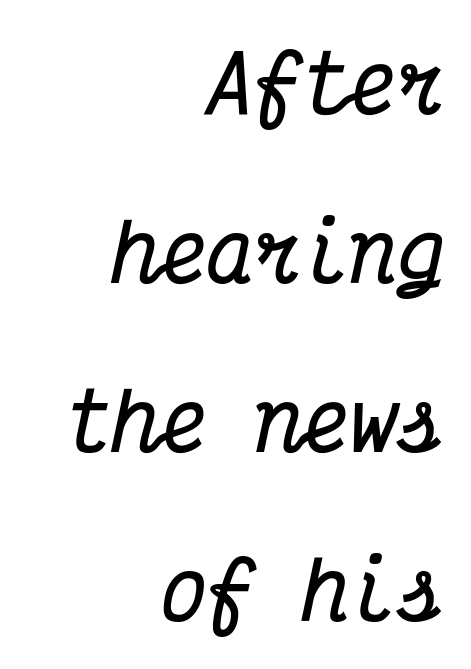
Q: Is the text bold? A: Yes.
Q: Is the text italic (slanted)? A: Yes, it leans right by about 12 degrees.
Q: Is the typeface a serif or a sans-serif typeface? A: Serif.
Q: Is the text underlined? A: No.
Q: How is the paragraph aligned? A: Right-aligned.
Q: Is the spacing between letters normal or unusually wide? A: Normal.
Q: Is the spacing between lines tight, normal or loose? A: Loose.
Q: Width (condensed, normal, or wide)? A: Condensed.
Q: Stroke contrast? A: Medium.
Q: x-height? A: Medium.
Q: Monospaced? A: Yes.
